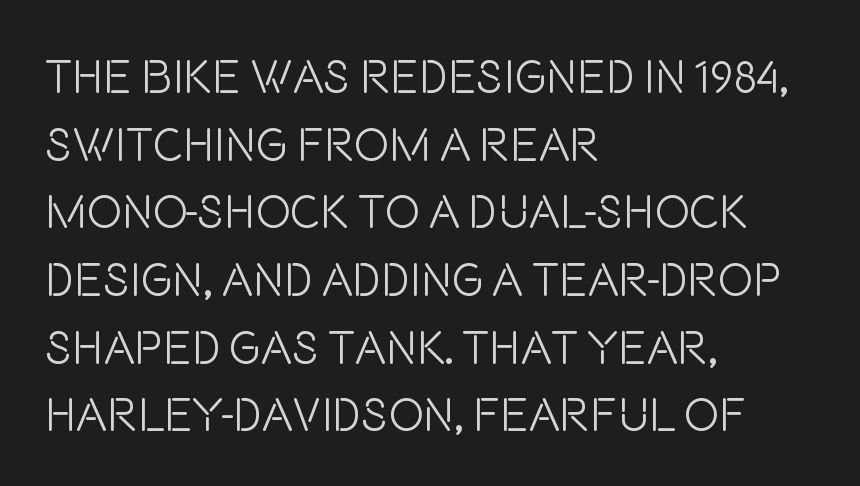
The image shows 47 px light, condensed sans-serif type, upright; set left-aligned, normal line spacing (1.44x), normal letter spacing, not underlined; low stroke contrast and a large x-height.
